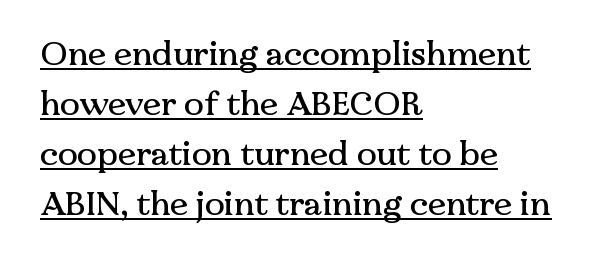
Q: Is the text italic (slanted)? A: No, it is upright.
Q: Is the typeface a serif or a sans-serif typeface? A: Serif.
Q: Is the text underlined? A: Yes.
Q: How is the paragraph aligned? A: Left-aligned.
Q: Is the spacing between letters normal or unusually wide? A: Normal.
Q: Is the spacing between lines tight, normal or loose? A: Normal.
Q: Width (condensed, normal, or wide)? A: Normal.
Q: Stroke contrast? A: Medium.
Q: x-height? A: Medium.
Q: Monospaced? A: No.
